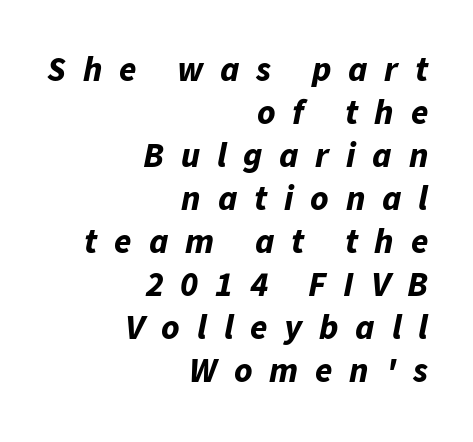
{"italic": "yes", "lean": "right", "slant_degrees": 11, "bold": "yes", "weight": "bold", "width": "normal", "stroke_contrast": "low", "x_height": "medium", "monospaced": "no", "underline": "no", "align": "right", "line_spacing_ratio": 1.23, "letter_spacing": "wide", "letter_spacing_em": 0.48, "glyph_px": 35}
